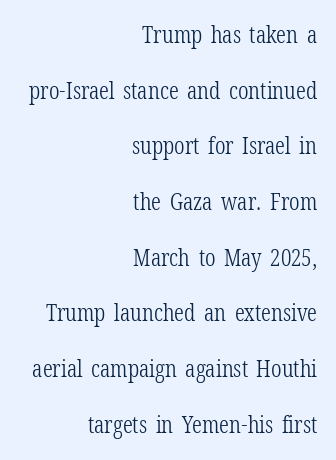
The image shows 24 px text type, upright; set right-aligned, loose line spacing (2.32x), normal letter spacing, not underlined.
